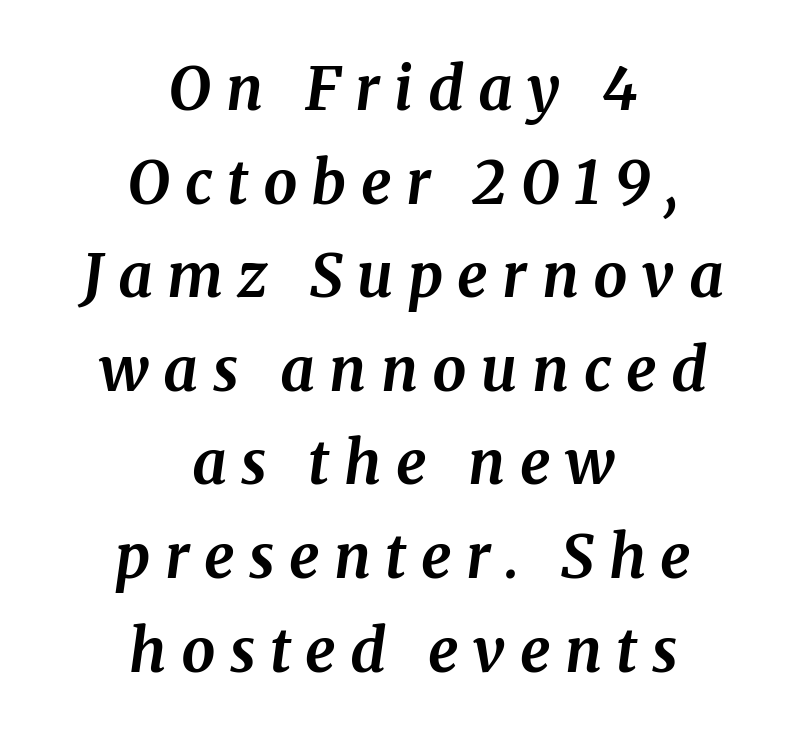
Q: Is the text bold? A: Yes.
Q: Is the text italic (slanted)? A: Yes, it leans right by about 8 degrees.
Q: Is the typeface a serif or a sans-serif typeface? A: Serif.
Q: Is the text underlined? A: No.
Q: How is the paragraph aligned? A: Centered.
Q: Is the spacing between letters normal or unusually wide? A: Unusually wide.
Q: Is the spacing between lines tight, normal or loose? A: Normal.
Q: Width (condensed, normal, or wide)? A: Normal.
Q: Stroke contrast? A: Medium.
Q: x-height? A: Medium.
Q: Monospaced? A: No.
